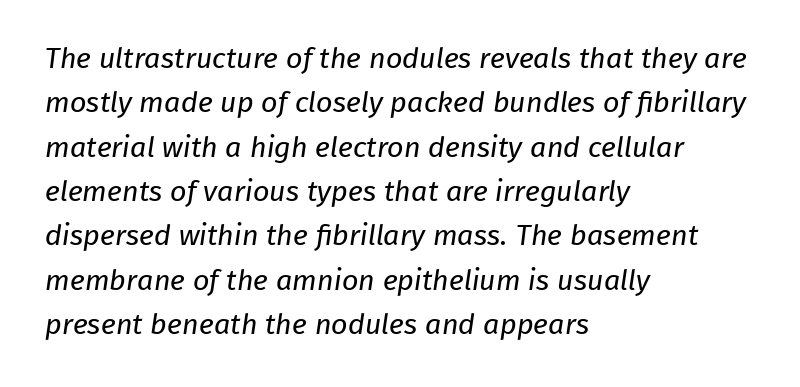
Counters stay open thanks to moderate or lighter strokes. Is this a fixed-width face? No — the glyphs have proportional, varying widths. Has an underline been added? It has not. What kind of face is this? One without serifs — a sans. Does the leading feel generous? No, just average.
